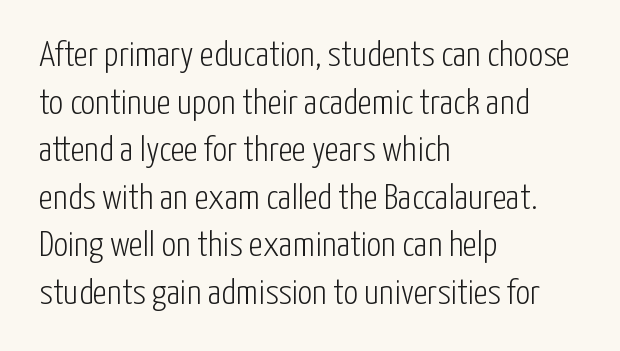
Q: Is the text bold? A: No.
Q: Is the text italic (slanted)? A: No, it is upright.
Q: Is the typeface a serif or a sans-serif typeface? A: Sans-serif.
Q: Is the text underlined? A: No.
Q: How is the paragraph aligned? A: Left-aligned.
Q: Is the spacing between letters normal or unusually wide? A: Normal.
Q: Is the spacing between lines tight, normal or loose? A: Normal.
Q: Width (condensed, normal, or wide)? A: Condensed.
Q: Stroke contrast? A: Low.
Q: x-height? A: Medium.
Q: Monospaced? A: No.
